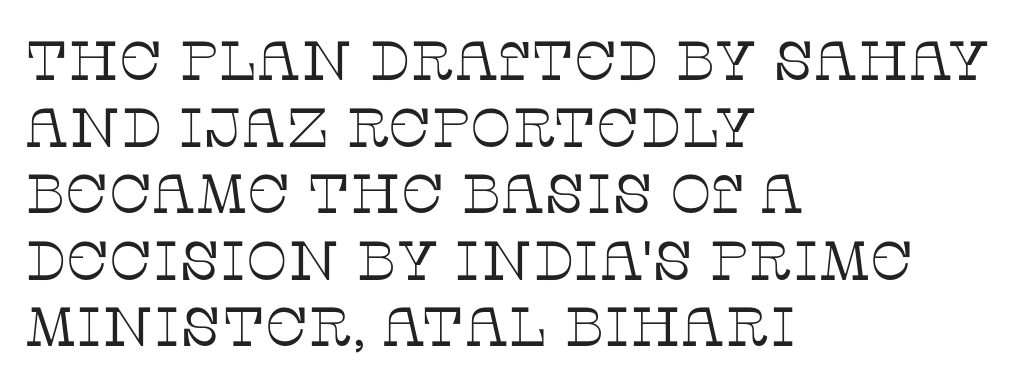
The image shows 55 px thin serif type, upright; set left-aligned, line spacing 1.21x, normal letter spacing, not underlined; low stroke contrast and a large x-height.
